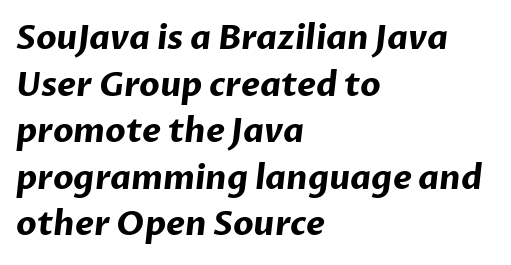
Q: Is the text bold? A: Yes.
Q: Is the typeface a serif or a sans-serif typeface? A: Sans-serif.
Q: Is the text underlined? A: No.
Q: How is the paragraph aligned? A: Left-aligned.
Q: Is the spacing between letters normal or unusually wide? A: Normal.
Q: Is the spacing between lines tight, normal or loose? A: Normal.
Q: Width (condensed, normal, or wide)? A: Normal.
Q: Stroke contrast? A: Low.
Q: x-height? A: Medium.
Q: Monospaced? A: No.
